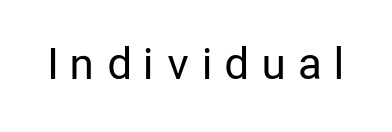
{"serif": "no", "italic": "no", "bold": "no", "weight": "regular", "width": "condensed", "stroke_contrast": "low", "x_height": "medium", "monospaced": "no", "underline": "no", "letter_spacing": "wide", "letter_spacing_em": 0.35, "glyph_px": 43}
